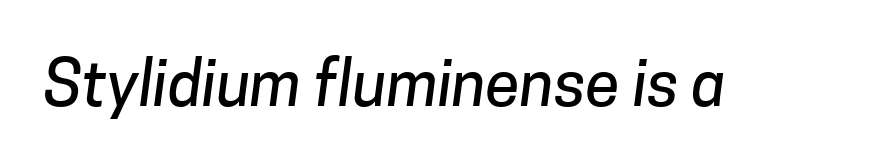
The strip under each line holds only bare page. Each letter's strokes conclude bluntly, with no projecting serifs. This rendering leaves character spacing at its baseline value. You could not count columns in this text — the font is proportionally spaced.
